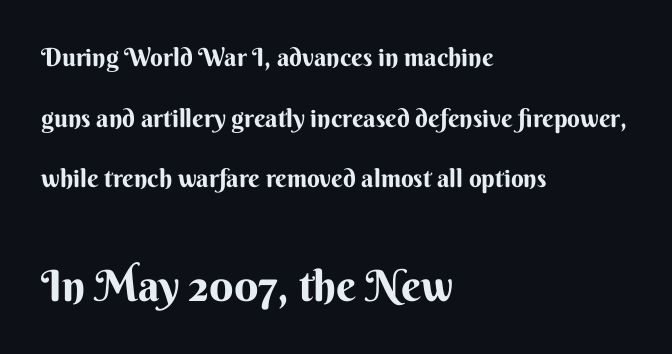
The image shows 43 px bold sans-serif type, upright; set left-aligned, loose line spacing (2.43x), normal letter spacing, not underlined; the second (bottom) block is 1.72x larger; medium stroke contrast and a small x-height.
